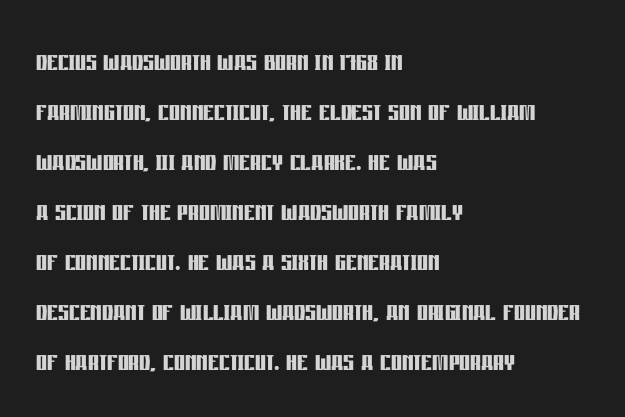
{"serif": "no", "italic": "no", "bold": "yes", "weight": "semibold", "width": "condensed", "stroke_contrast": "low", "x_height": "large", "monospaced": "no", "underline": "no", "align": "left", "line_spacing": "normal", "line_spacing_ratio": 1.47, "letter_spacing": "normal", "letter_spacing_em": 0.0, "glyph_px": 34}
